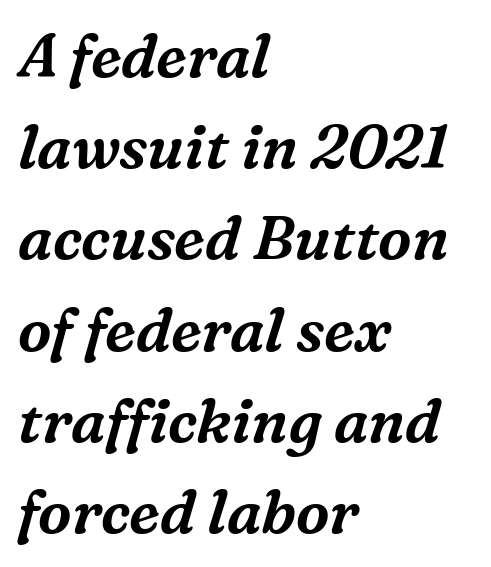
The image shows 60 px serif type, italic (leaning right); set left-aligned, normal line spacing (1.52x), normal letter spacing, not underlined; medium stroke contrast and a medium x-height.
